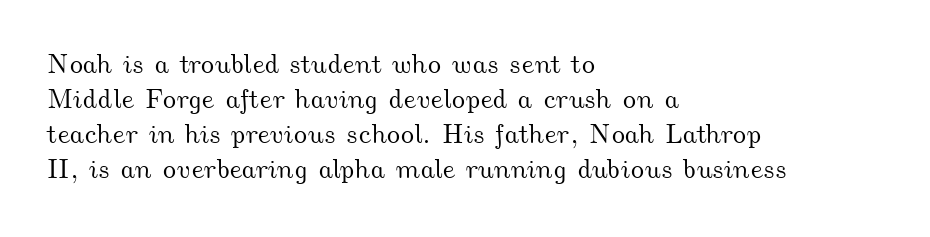
{"underline": "no", "align": "left", "line_spacing": "normal", "line_spacing_ratio": 1.3, "letter_spacing": "normal", "letter_spacing_em": 0.0, "glyph_px": 27}
